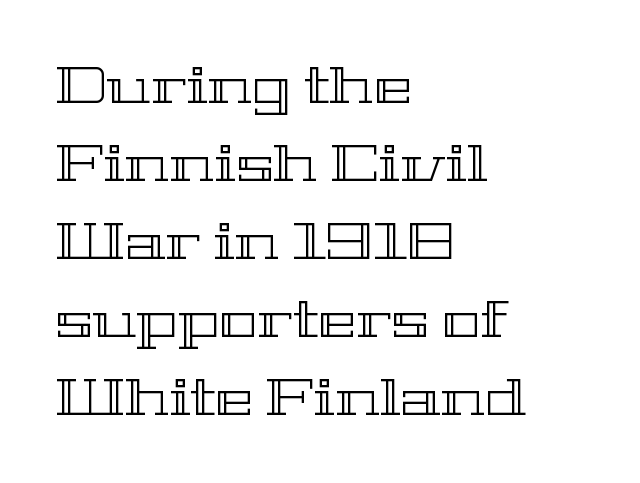
{"italic": "no", "width": "wide", "x_height": "medium", "monospaced": "no", "underline": "no", "align": "left", "line_spacing": "normal", "line_spacing_ratio": 1.53, "letter_spacing": "normal", "letter_spacing_em": 0.0, "glyph_px": 51}
